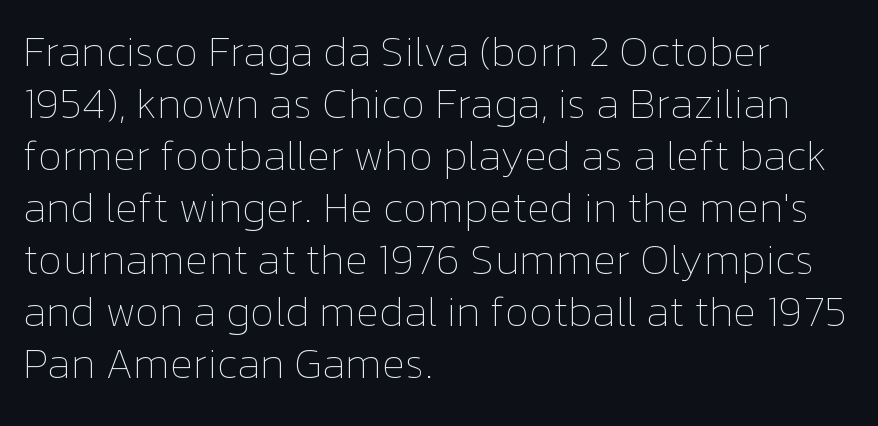
{"italic": "no", "bold": "no", "weight": "thin", "width": "normal", "stroke_contrast": "low", "x_height": "medium", "monospaced": "no", "underline": "no", "align": "left", "line_spacing_ratio": 1.21, "letter_spacing": "normal", "letter_spacing_em": 0.0, "glyph_px": 43}
